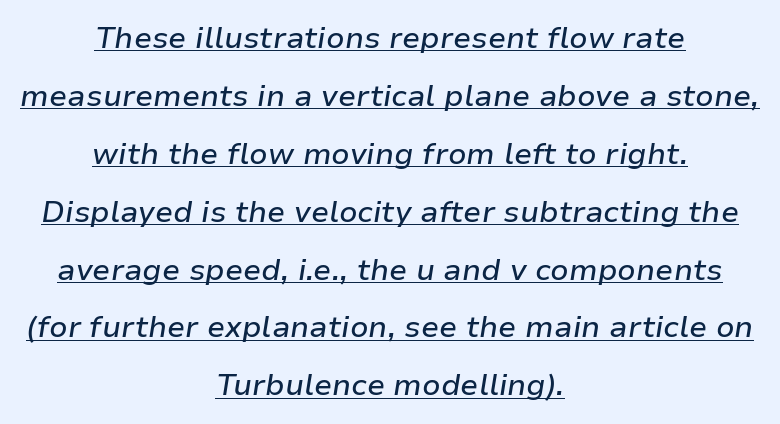
Rows of type keep a wide berth in the vertical direction. Is the block centered? Yes — each line is placed symmetrically about the middle. Default kerning and tracking; the words read as compact shapes. You could not count columns in this text — the font is proportionally spaced.
